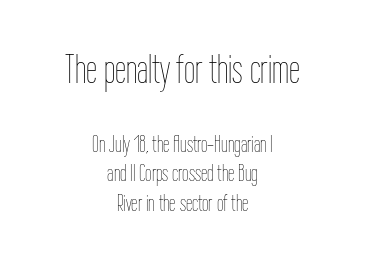
{"italic": "no", "bold": "no", "weight": "thin", "width": "condensed", "stroke_contrast": "low", "x_height": "medium", "monospaced": "no", "underline": "no", "align": "center", "line_spacing": "normal", "line_spacing_ratio": 1.29, "letter_spacing": "normal", "letter_spacing_em": 0.0, "larger_block": "first", "size_ratio": 1.74, "glyph_px": 40}
